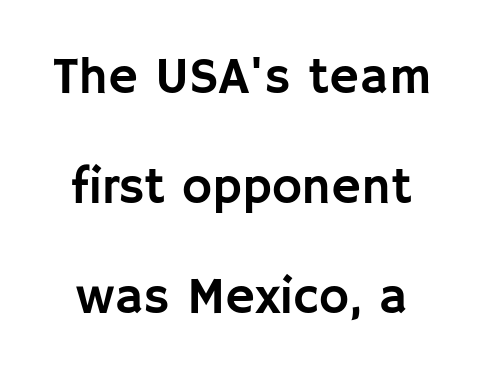
Interline gaps are noticeably wide in this sample. Letter spacing: default. What kind of face is this? One without serifs — a sans. Proportional: the letters do not fall into vertical columns. Bare-footed words on every line. Italic: no, the glyphs are upright roman.
